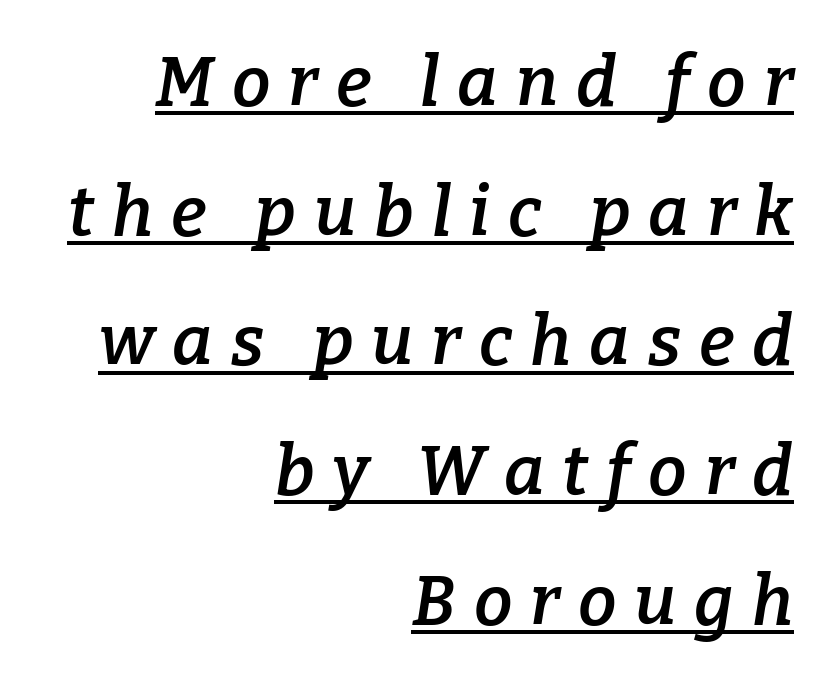
The image shows 69 px semibold serif type, italic (leaning right); set right-aligned, line spacing 1.88x, unusually wide letter spacing (+0.26 em), underlined; low stroke contrast and a medium x-height.
